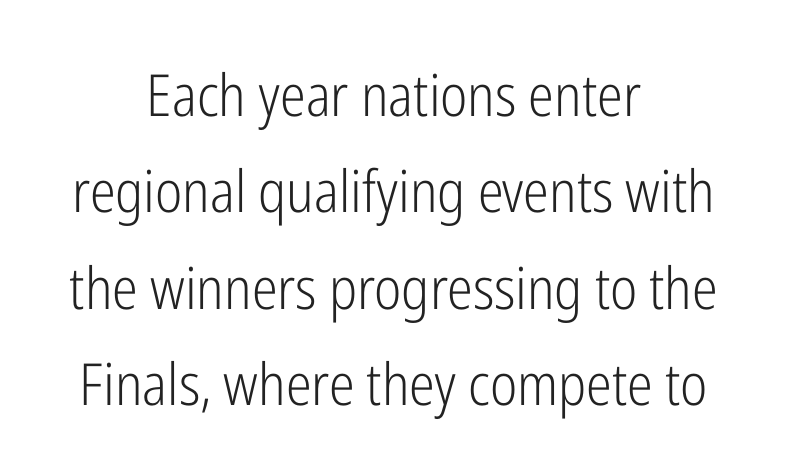
You can tell from the bare stems that sans-serif type was used. Caption: multi-line text, centered on the measure. The font's upright variant was chosen for this text. This block has exactly the height ordinary leading produces.
